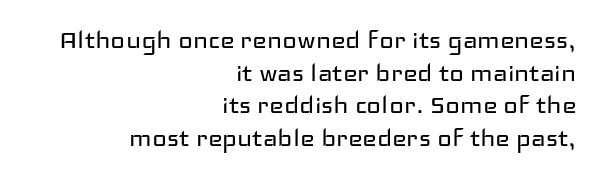
Posture: upright roman. Inter-character spacing is left at the font's built-in metrics. Horizontally, the lines are justified to the trailing edge only. A typesetter would call this proportional, since set widths differ per character.
